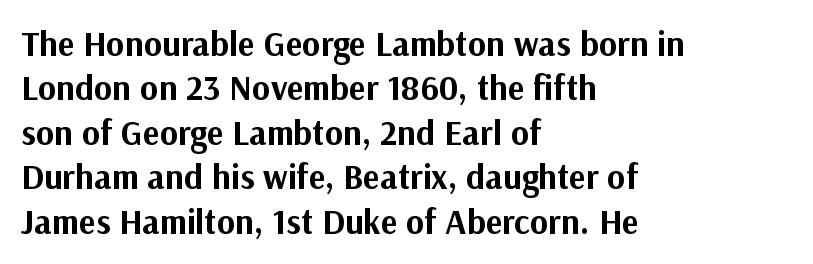
The image shows 35 px bold sans-serif type, upright; set left-aligned, normal line spacing (1.27x), normal letter spacing, not underlined; medium stroke contrast and a medium x-height.
